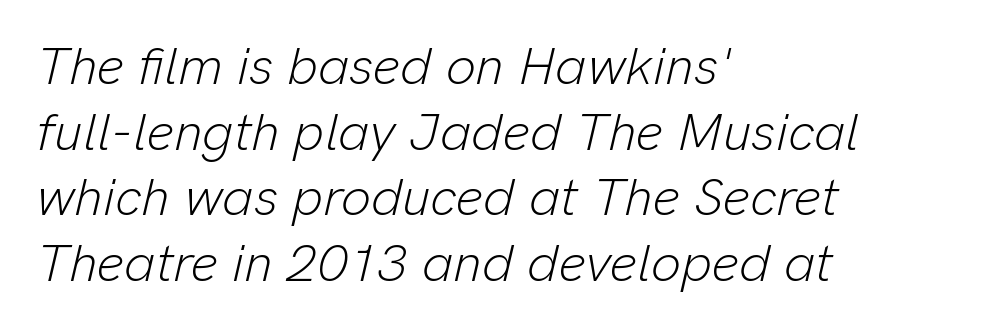
{"italic": "yes", "lean": "right", "slant_degrees": 13, "bold": "no", "weight": "light", "width": "normal", "stroke_contrast": "low", "x_height": "medium", "monospaced": "no", "underline": "no", "align": "left", "line_spacing_ratio": 1.24, "letter_spacing": "normal", "letter_spacing_em": 0.0, "glyph_px": 53}
